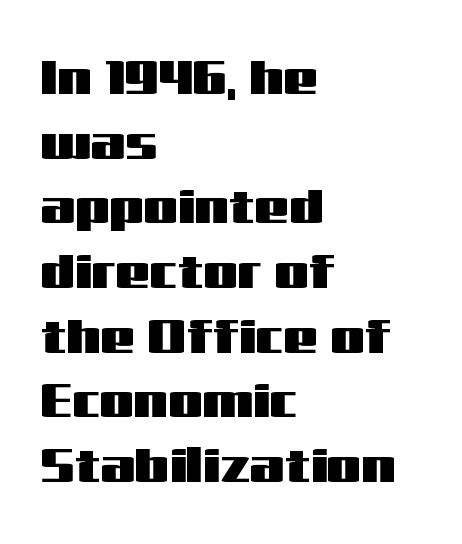
The face used here is a sans, in the tradition of grotesques and geometrics. Do the letters lean? They stand straight. A typesetter would call this zero additional tracking. Left-aligned paragraph, ragged on the right. Anything drawn beneath the words? Only blank space.
